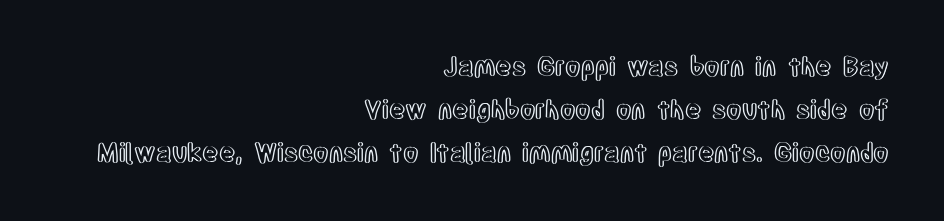
Q: Is the text italic (slanted)? A: No, it is upright.
Q: Is the text underlined? A: No.
Q: How is the paragraph aligned? A: Right-aligned.
Q: Is the spacing between letters normal or unusually wide? A: Normal.
